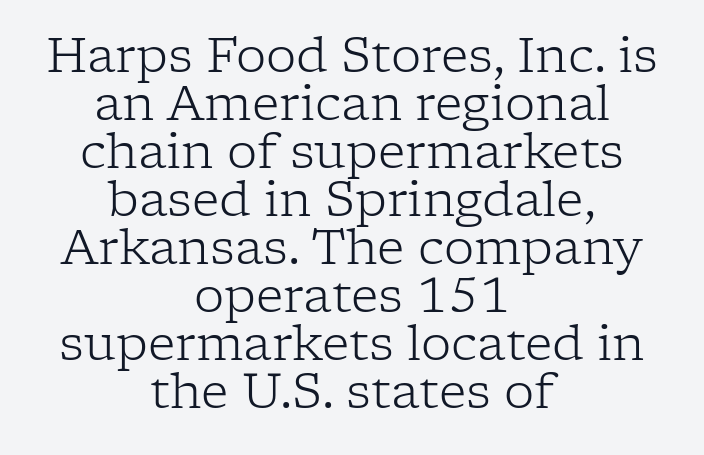
The face used here is rendered with its standard letterfit. Regarding serifs, this sample has them. The leading is snug, giving the passage a crowded texture. This sample has the flowing, uneven cadence of proportional lettering.
